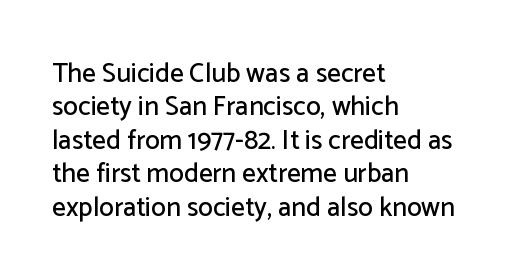
{"italic": "no", "underline": "no", "align": "left", "line_spacing_ratio": 1.24, "letter_spacing": "normal", "letter_spacing_em": 0.0, "glyph_px": 27}
